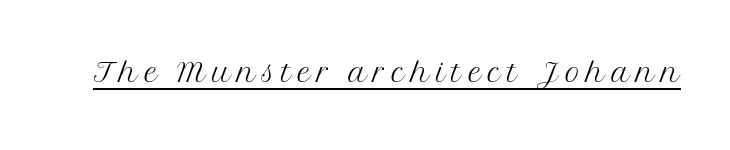
{"serif": "yes", "bold": "no", "weight": "light", "width": "normal", "stroke_contrast": "medium", "x_height": "medium", "monospaced": "no", "underline": "yes", "glyph_px": 41}
